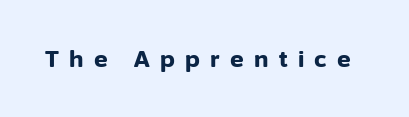
Plain, unruled lines of type. Caption: expanded tracking, letters set apart. Caption: bold face, heavy strokes. It's the straight-up-and-down kind of type.
